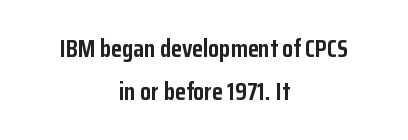
{"italic": "no", "bold": "yes", "underline": "no", "align": "center", "line_spacing_ratio": 1.74, "letter_spacing": "normal", "letter_spacing_em": 0.0, "glyph_px": 25}
